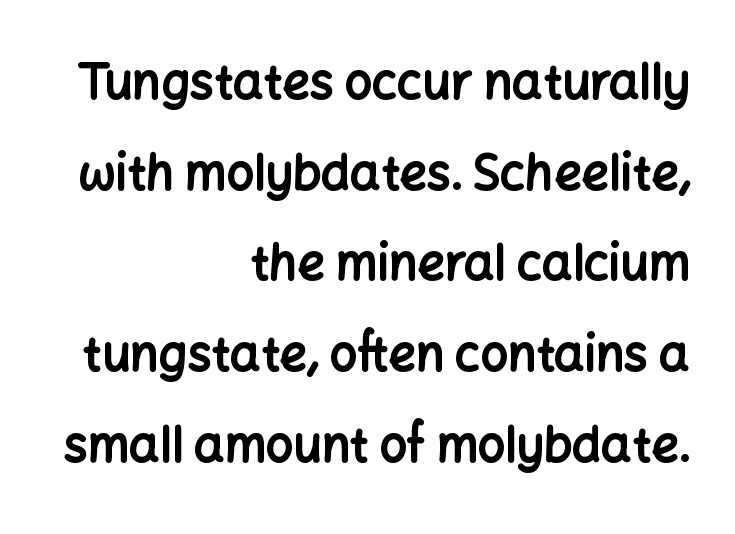
{"serif": "no", "italic": "no", "bold": "yes", "weight": "bold", "width": "normal", "stroke_contrast": "low", "x_height": "medium", "monospaced": "no", "underline": "no", "align": "right", "line_spacing_ratio": 1.89, "letter_spacing": "normal", "letter_spacing_em": 0.0, "glyph_px": 48}
